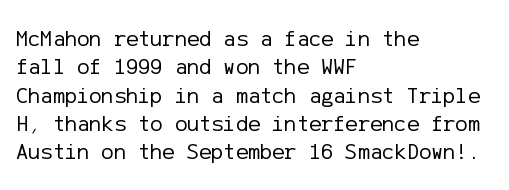
The image shows 23 px text type, upright; set left-aligned, line spacing 1.23x, normal letter spacing, not underlined.
